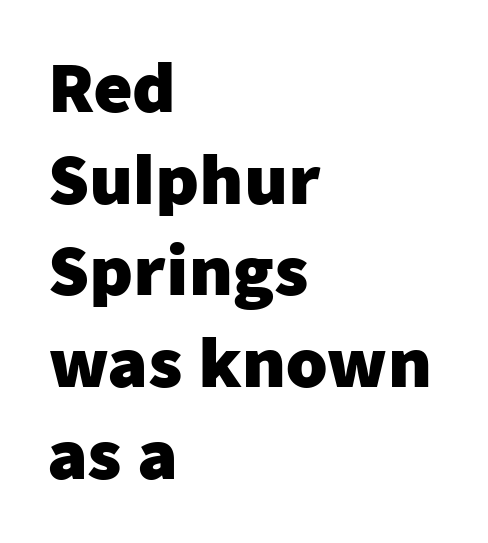
Q: Is the text bold? A: Yes.
Q: Is the text italic (slanted)? A: No, it is upright.
Q: Is the typeface a serif or a sans-serif typeface? A: Sans-serif.
Q: Is the text underlined? A: No.
Q: How is the paragraph aligned? A: Left-aligned.
Q: Is the spacing between letters normal or unusually wide? A: Normal.
Q: Is the spacing between lines tight, normal or loose? A: Normal.
Q: Width (condensed, normal, or wide)? A: Normal.
Q: Stroke contrast? A: Low.
Q: x-height? A: Medium.
Q: Monospaced? A: No.
